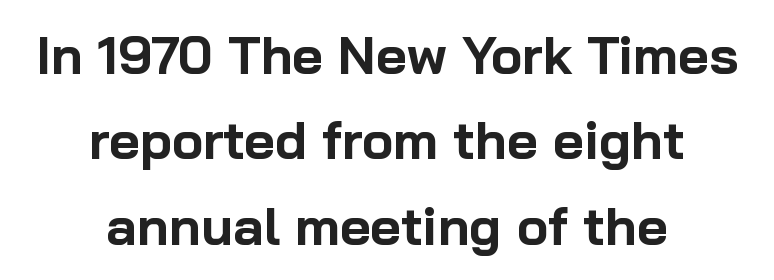
Q: Is the text bold? A: Yes.
Q: Is the text italic (slanted)? A: No, it is upright.
Q: Is the typeface a serif or a sans-serif typeface? A: Sans-serif.
Q: Is the text underlined? A: No.
Q: How is the paragraph aligned? A: Centered.
Q: Is the spacing between letters normal or unusually wide? A: Normal.
Q: Is the spacing between lines tight, normal or loose? A: Normal.
Q: Width (condensed, normal, or wide)? A: Normal.
Q: Stroke contrast? A: Low.
Q: x-height? A: Medium.
Q: Monospaced? A: No.
